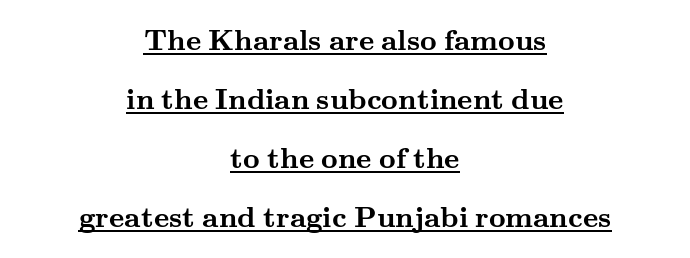
The image shows 29 px semibold, wide serif type, upright; set centered, loose line spacing (2.04x), normal letter spacing, underlined; medium stroke contrast and a small x-height.
